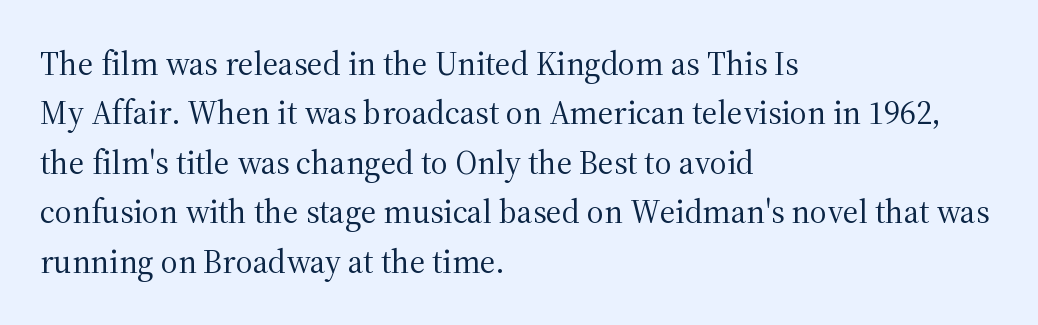
Underline: absent. Standard letterfit; no display-style spreading of the glyphs. A typesetter would mark this as roman, not italic. Is the stroke heavy? The answer is a plain regular-or-lighter. Regarding leading, the lines here are spaced in the standard way.
